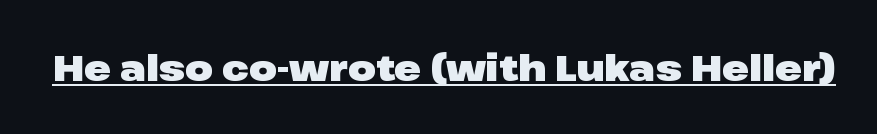
{"serif": "no", "italic": "no", "bold": "yes", "weight": "heavy", "width": "wide", "stroke_contrast": "low", "x_height": "medium", "monospaced": "no", "underline": "yes", "letter_spacing": "normal", "letter_spacing_em": 0.0, "glyph_px": 36}
